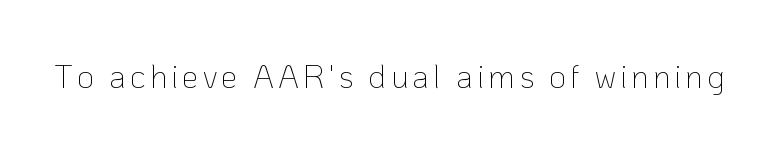
Check under the words: just untouched page. Vertical stems look standard width or narrower in stroke. Every stem runs plumb, perpendicular to the baseline. Is this a fixed-width face? No — the glyphs have proportional, varying widths.
